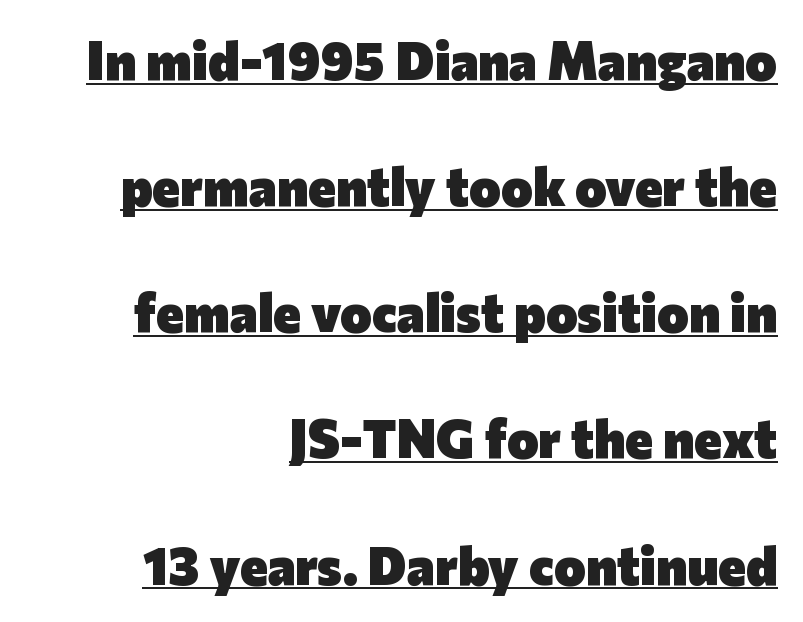
Q: Is the text bold? A: Yes.
Q: Is the text italic (slanted)? A: No, it is upright.
Q: Is the typeface a serif or a sans-serif typeface? A: Sans-serif.
Q: Is the text underlined? A: Yes.
Q: How is the paragraph aligned? A: Right-aligned.
Q: Is the spacing between letters normal or unusually wide? A: Normal.
Q: Is the spacing between lines tight, normal or loose? A: Loose.
Q: Width (condensed, normal, or wide)? A: Normal.
Q: Stroke contrast? A: Low.
Q: x-height? A: Medium.
Q: Monospaced? A: No.
